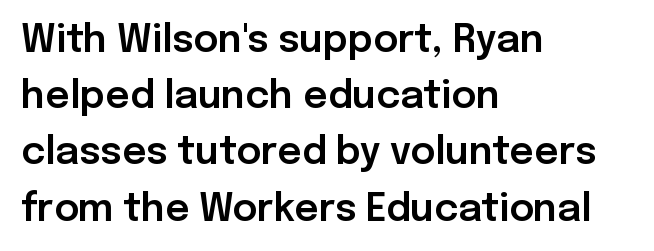
Q: Is the text italic (slanted)? A: No, it is upright.
Q: Is the typeface a serif or a sans-serif typeface? A: Sans-serif.
Q: Is the text underlined? A: No.
Q: How is the paragraph aligned? A: Left-aligned.
Q: Is the spacing between letters normal or unusually wide? A: Normal.
Q: Is the spacing between lines tight, normal or loose? A: Normal.
Q: Width (condensed, normal, or wide)? A: Normal.
Q: Stroke contrast? A: Low.
Q: x-height? A: Medium.
Q: Monospaced? A: No.
